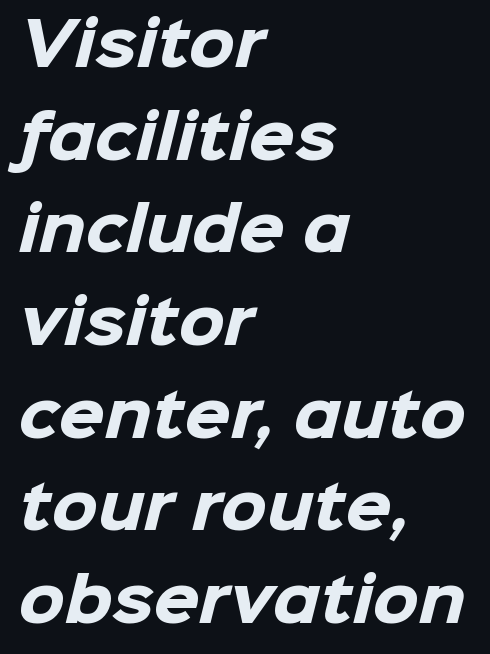
Q: Is the text bold? A: Yes.
Q: Is the typeface a serif or a sans-serif typeface? A: Sans-serif.
Q: Is the text underlined? A: No.
Q: How is the paragraph aligned? A: Left-aligned.
Q: Is the spacing between letters normal or unusually wide? A: Normal.
Q: Is the spacing between lines tight, normal or loose? A: Normal.
Q: Width (condensed, normal, or wide)? A: Normal.
Q: Stroke contrast? A: Low.
Q: x-height? A: Medium.
Q: Monospaced? A: No.
